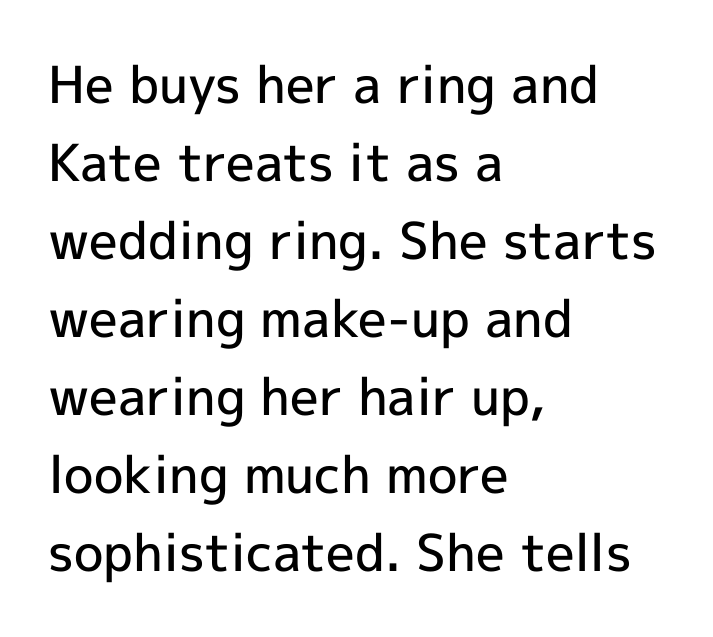
Q: Is the text bold? A: Semi-bold.
Q: Is the text italic (slanted)? A: No, it is upright.
Q: Is the typeface a serif or a sans-serif typeface? A: Sans-serif.
Q: Is the text underlined? A: No.
Q: How is the paragraph aligned? A: Left-aligned.
Q: Is the spacing between letters normal or unusually wide? A: Normal.
Q: Is the spacing between lines tight, normal or loose? A: Normal.
Q: Width (condensed, normal, or wide)? A: Normal.
Q: x-height? A: Medium.
Q: Monospaced? A: No.
